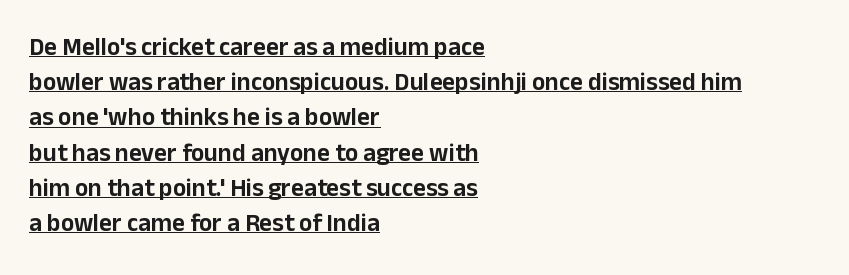
Between one letter and the next there's only the usual sliver of space. Regular leading. This sample uses an upright cut, with every glyph sitting square on the baseline. Reading down the block, your eye returns to a fixed left position each line.
